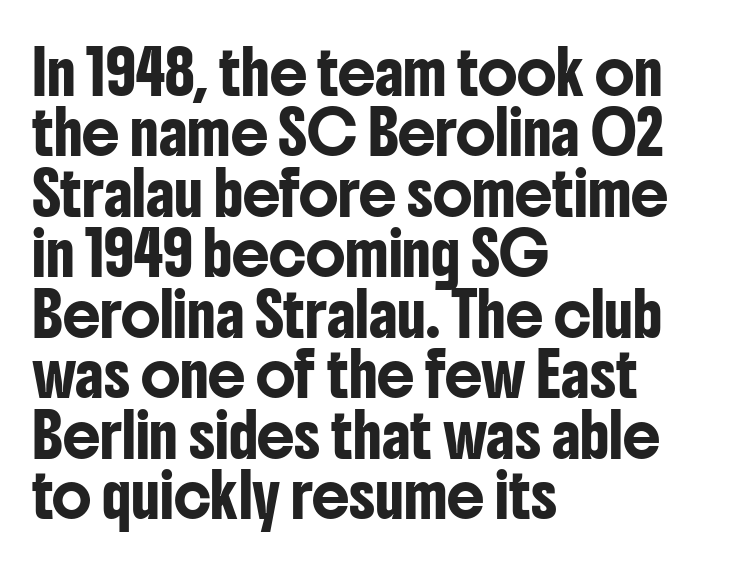
{"serif": "no", "italic": "no", "width": "condensed", "stroke_contrast": "low", "x_height": "medium", "monospaced": "no", "underline": "no", "align": "left", "line_spacing": "normal", "line_spacing_ratio": 1.44, "letter_spacing": "normal", "letter_spacing_em": 0.0, "glyph_px": 42}
